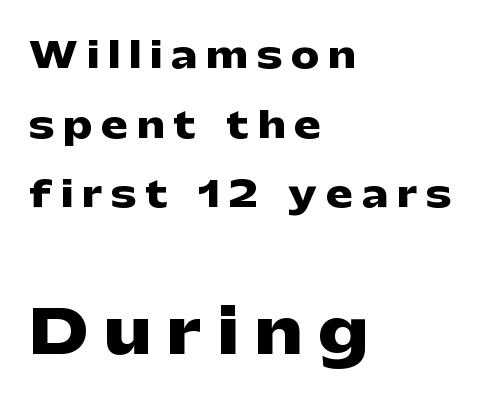
The image shows 61 px heavy, wide sans-serif type, upright; set left-aligned, loose line spacing (1.99x), unusually wide letter spacing (+0.27 em), not underlined; the second (bottom) block is 1.74x larger; low stroke contrast and a medium x-height.
